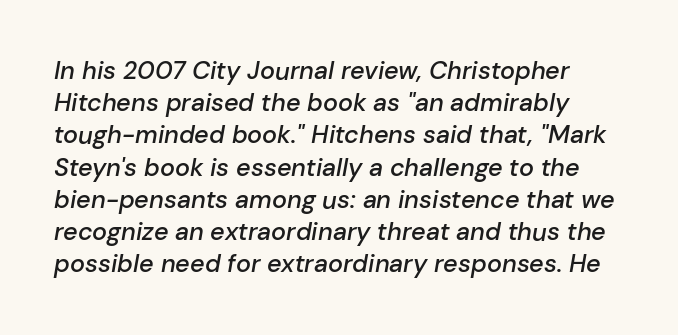
Is the letter spacing exaggerated? No — it looks like the ordinary default. The whole block is typeset with a tilt. The glyphs are unaccompanied by any horizontal stroke below them. These lines carry some extra weight — a demibold, not a full bold. In terms of leading, this rendering sits right in the middle.
